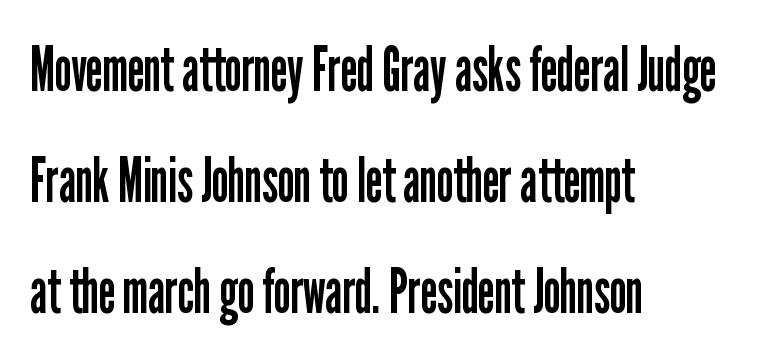
Q: Is the text bold? A: No.
Q: Is the text italic (slanted)? A: No, it is upright.
Q: Is the typeface a serif or a sans-serif typeface? A: Sans-serif.
Q: Is the text underlined? A: No.
Q: How is the paragraph aligned? A: Left-aligned.
Q: Is the spacing between letters normal or unusually wide? A: Normal.
Q: Width (condensed, normal, or wide)? A: Condensed.
Q: Stroke contrast? A: Low.
Q: x-height? A: Medium.
Q: Monospaced? A: No.
